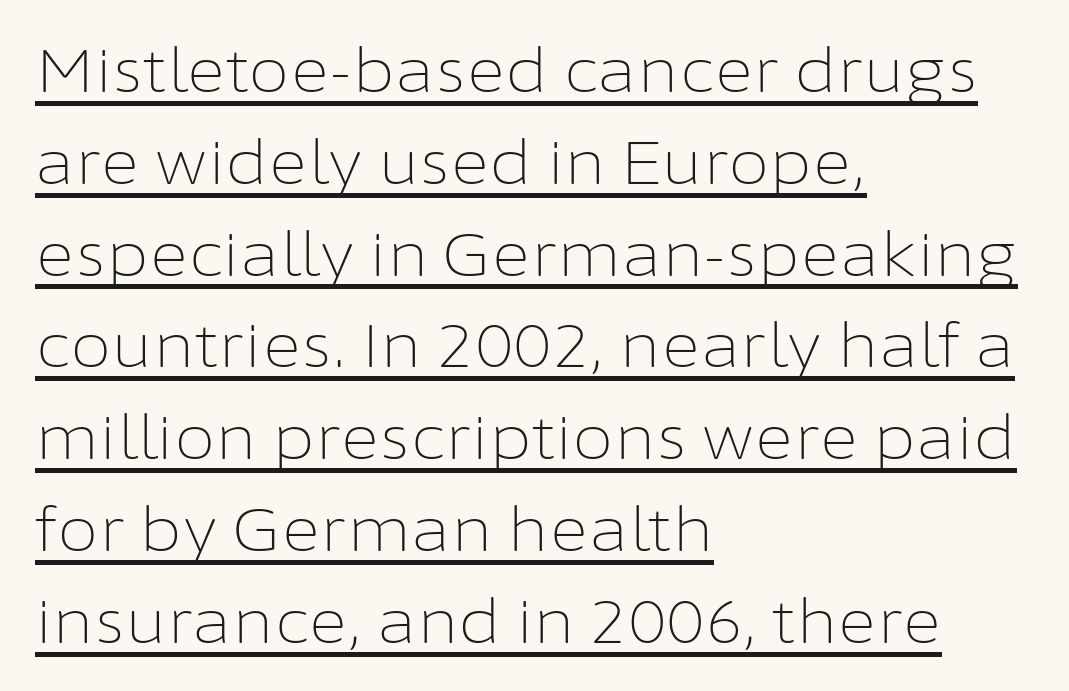
Q: Is the text bold? A: No.
Q: Is the text italic (slanted)? A: No, it is upright.
Q: Is the typeface a serif or a sans-serif typeface? A: Sans-serif.
Q: Is the text underlined? A: Yes.
Q: How is the paragraph aligned? A: Left-aligned.
Q: Is the spacing between letters normal or unusually wide? A: Normal.
Q: Is the spacing between lines tight, normal or loose? A: Normal.
Q: Width (condensed, normal, or wide)? A: Normal.
Q: Stroke contrast? A: Low.
Q: x-height? A: Medium.
Q: Monospaced? A: No.
